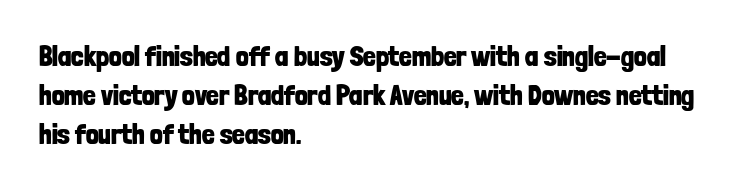
{"serif": "no", "italic": "no", "bold": "yes", "weight": "bold", "width": "condensed", "stroke_contrast": "low", "x_height": "medium", "monospaced": "no", "underline": "no", "align": "left", "line_spacing": "normal", "line_spacing_ratio": 1.4, "letter_spacing": "normal", "letter_spacing_em": 0.0, "glyph_px": 28}
